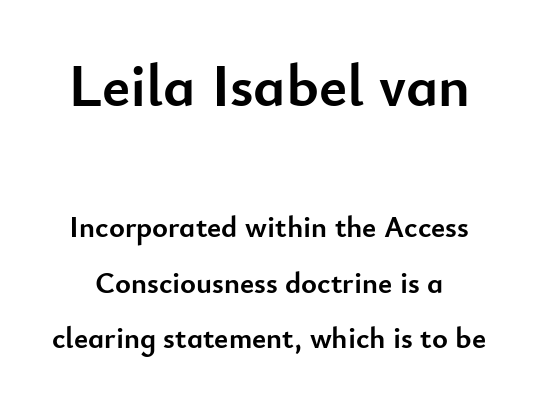
Q: Is the text bold? A: Yes.
Q: Is the text italic (slanted)? A: No, it is upright.
Q: Is the typeface a serif or a sans-serif typeface? A: Sans-serif.
Q: Is the text underlined? A: No.
Q: Is the spacing between letters normal or unusually wide? A: Normal.
Q: Which block of text is set in a larger size, the first (top) or the second (bottom)? A: The first (top) one.
Q: Width (condensed, normal, or wide)? A: Normal.
Q: Stroke contrast? A: Low.
Q: x-height? A: Small.
Q: Monospaced? A: No.
